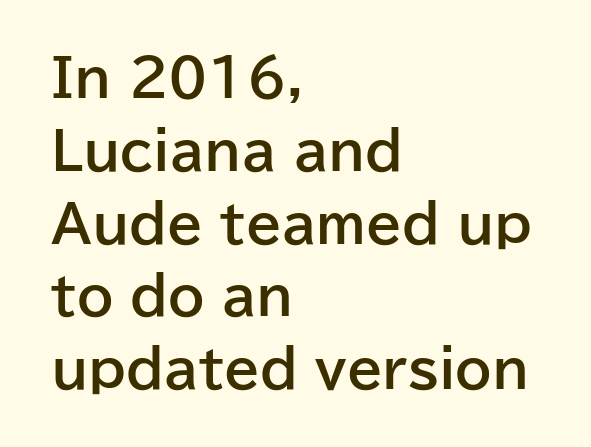
{"serif": "no", "italic": "no", "bold": "yes", "weight": "bold", "width": "normal", "stroke_contrast": "low", "x_height": "medium", "monospaced": "no", "underline": "no", "align": "left", "line_spacing": "normal", "line_spacing_ratio": 1.4, "letter_spacing": "normal", "letter_spacing_em": 0.0, "glyph_px": 52}
